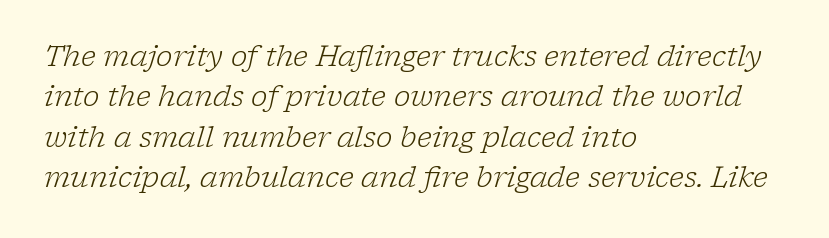
Q: Is the text bold? A: No.
Q: Is the text italic (slanted)? A: Yes, it leans right by about 17 degrees.
Q: Is the typeface a serif or a sans-serif typeface? A: Serif.
Q: Is the text underlined? A: No.
Q: How is the paragraph aligned? A: Left-aligned.
Q: Is the spacing between letters normal or unusually wide? A: Normal.
Q: Is the spacing between lines tight, normal or loose? A: Normal.
Q: Width (condensed, normal, or wide)? A: Normal.
Q: Stroke contrast? A: Low.
Q: x-height? A: Medium.
Q: Monospaced? A: No.
